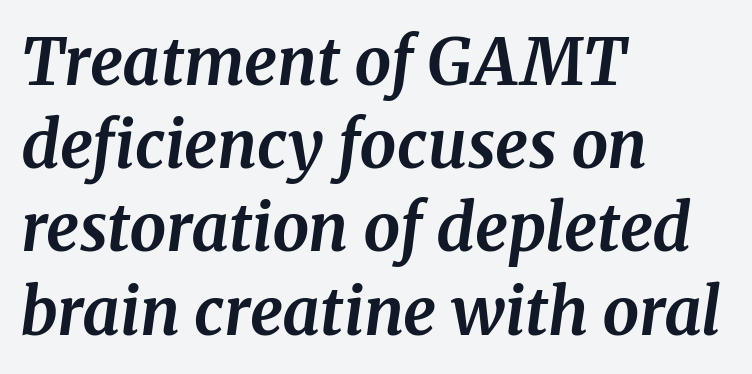
Q: Is the text bold? A: Yes.
Q: Is the text italic (slanted)? A: Yes, it leans right by about 8 degrees.
Q: Is the typeface a serif or a sans-serif typeface? A: Serif.
Q: Is the text underlined? A: No.
Q: How is the paragraph aligned? A: Left-aligned.
Q: Is the spacing between letters normal or unusually wide? A: Normal.
Q: Is the spacing between lines tight, normal or loose? A: Normal.
Q: Width (condensed, normal, or wide)? A: Normal.
Q: Stroke contrast? A: Medium.
Q: x-height? A: Medium.
Q: Monospaced? A: No.
